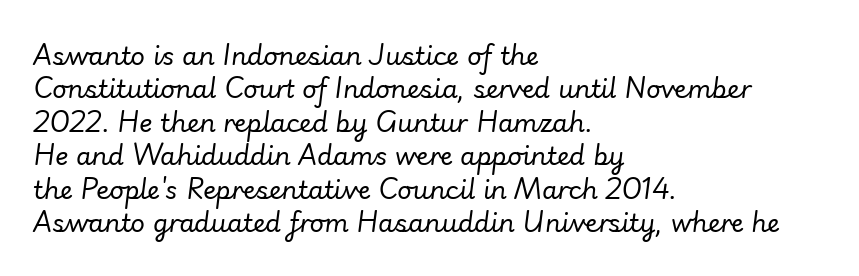
The image shows 25 px text type, italic (leaning right); set left-aligned, normal line spacing (1.34x), normal letter spacing, not underlined.
